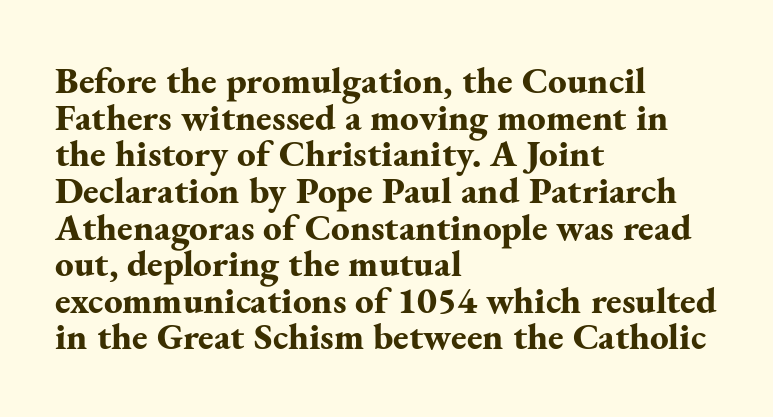
Q: Is the text bold? A: Yes.
Q: Is the text italic (slanted)? A: No, it is upright.
Q: Is the typeface a serif or a sans-serif typeface? A: Serif.
Q: Is the text underlined? A: No.
Q: How is the paragraph aligned? A: Left-aligned.
Q: Is the spacing between letters normal or unusually wide? A: Normal.
Q: Is the spacing between lines tight, normal or loose? A: Tight.
Q: Width (condensed, normal, or wide)? A: Normal.
Q: Stroke contrast? A: Medium.
Q: x-height? A: Small.
Q: Monospaced? A: No.
